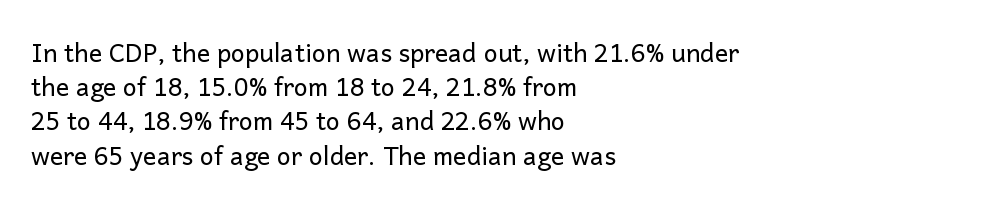
Q: Is the text bold? A: No.
Q: Is the text italic (slanted)? A: No, it is upright.
Q: Is the text underlined? A: No.
Q: How is the paragraph aligned? A: Left-aligned.
Q: Is the spacing between letters normal or unusually wide? A: Normal.
Q: Is the spacing between lines tight, normal or loose? A: Normal.
